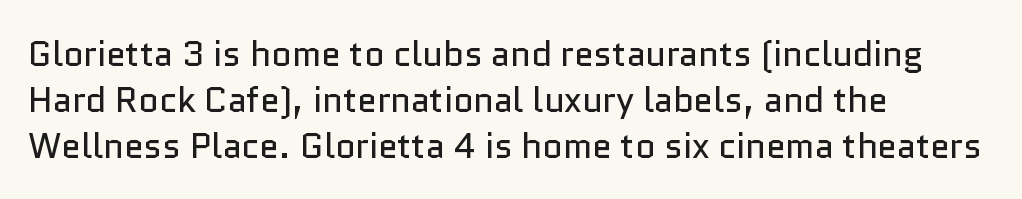
The image shows 35 px regular-weight sans-serif type, upright; set left-aligned, normal line spacing (1.31x), normal letter spacing, not underlined; low stroke contrast and a medium x-height.
